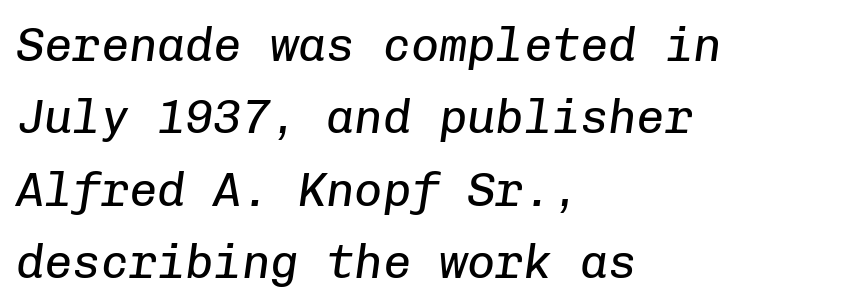
Bare-footed words on every line. Is the type slanted? Yes — the strokes lean at a clear angle. The letters sit at their default tracking, neither squeezed nor spread. In terms of leading, this rendering sits right in the middle. Stems and bowls with no extra thickness — not bold. Horizontally, the lines are justified to the leading edge only.
